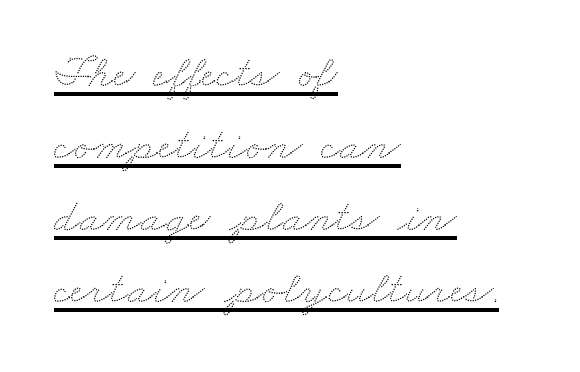
{"width": "wide", "stroke_contrast": "low", "x_height": "small", "monospaced": "no", "underline": "yes", "align": "left", "line_spacing": "normal", "line_spacing_ratio": 1.53, "letter_spacing": "normal", "letter_spacing_em": 0.0, "glyph_px": 47}
